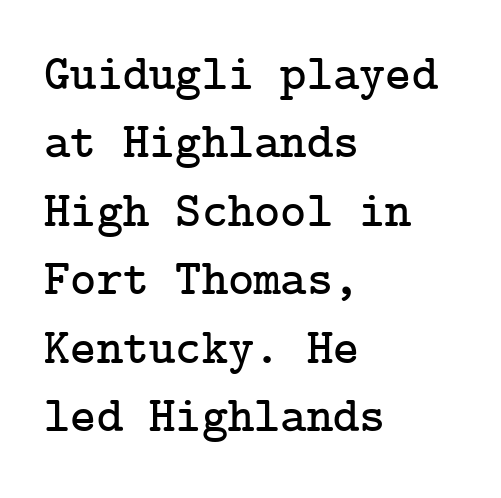
{"serif": "yes", "italic": "no", "width": "normal", "stroke_contrast": "low", "x_height": "medium", "underline": "no", "align": "left", "line_spacing": "normal", "line_spacing_ratio": 1.37, "letter_spacing": "normal", "letter_spacing_em": 0.0, "glyph_px": 50}
